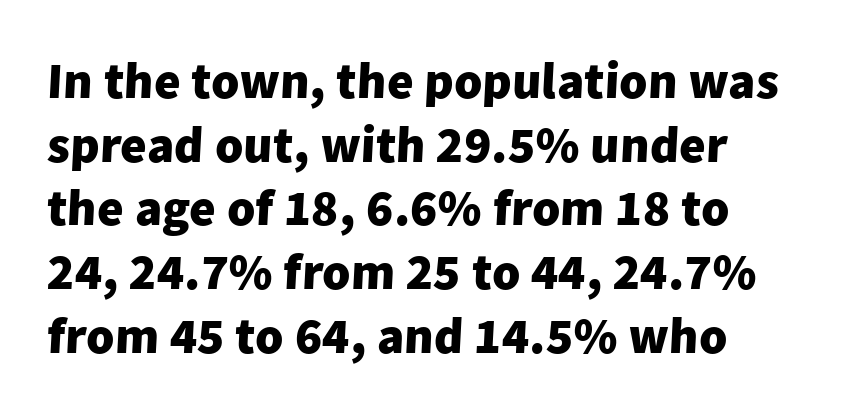
Only glyphs here, with clear space below each row. Nobody touched the tracking dial on this one. Regarding serifs, this sample does without them. What weight is shown? A full bold with thick strokes. Reading down the block, your eye returns to a fixed left position each line.
